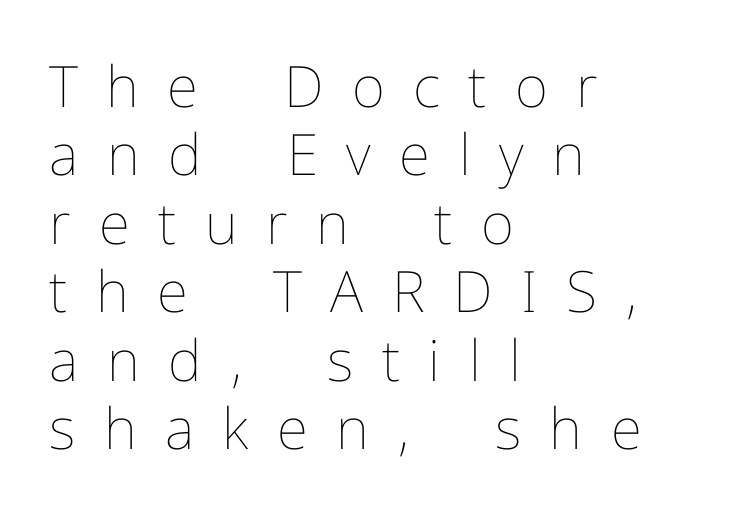
The image shows 57 px thin type, upright; set left-aligned, line spacing 1.2x, unusually wide letter spacing (+0.5 em), not underlined; low stroke contrast and a medium x-height.
